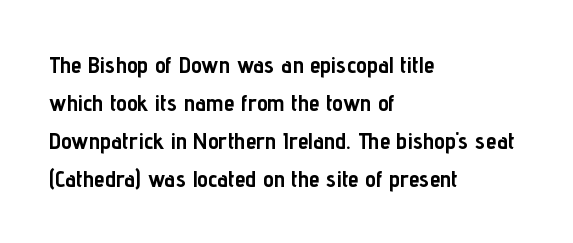
{"italic": "no", "bold": "yes", "underline": "no", "align": "left", "line_spacing": "normal", "line_spacing_ratio": 1.59, "letter_spacing": "normal", "letter_spacing_em": 0.0, "glyph_px": 24}
